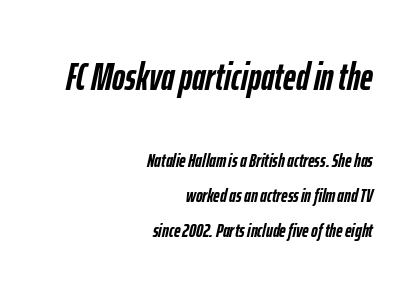
Words float on clear page, feet unadorned. Students, note that the glyphs here touch the page at normal intervals. Looks like regular typesetting: each glyph gets only the width it needs. The passage shown leans; its letterforms are oblique. The rendering anchors every line to the right-hand side. Heavy-handed strokes throughout: this text is bold.
